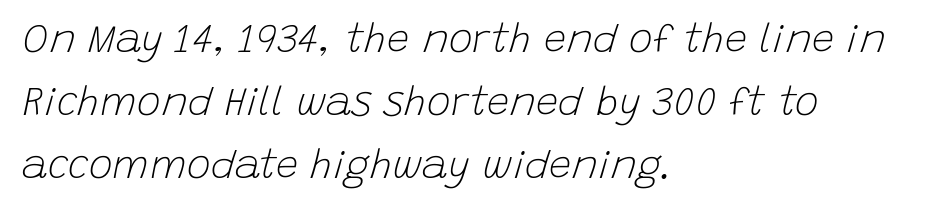
{"italic": "yes", "lean": "right", "slant_degrees": 15, "bold": "no", "weight": "light", "width": "normal", "stroke_contrast": "low", "x_height": "large", "monospaced": "no", "underline": "no", "align": "left", "line_spacing": "normal", "line_spacing_ratio": 1.57, "letter_spacing": "normal", "letter_spacing_em": 0.0, "glyph_px": 40}
